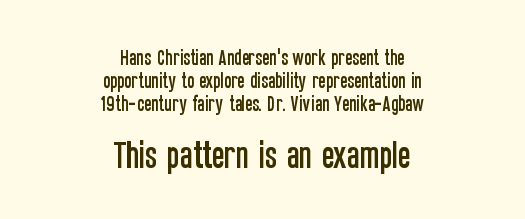
Q: Is the text italic (slanted)? A: No, it is upright.
Q: Is the typeface a serif or a sans-serif typeface? A: Sans-serif.
Q: Is the text underlined? A: No.
Q: How is the paragraph aligned? A: Centered.
Q: Is the spacing between letters normal or unusually wide? A: Normal.
Q: Is the spacing between lines tight, normal or loose? A: Normal.
Q: Which block of text is set in a larger size, the first (top) or the second (bottom)? A: The second (bottom) one.
Q: Width (condensed, normal, or wide)? A: Condensed.
Q: Stroke contrast? A: Low.
Q: x-height? A: Large.
Q: Monospaced? A: No.
